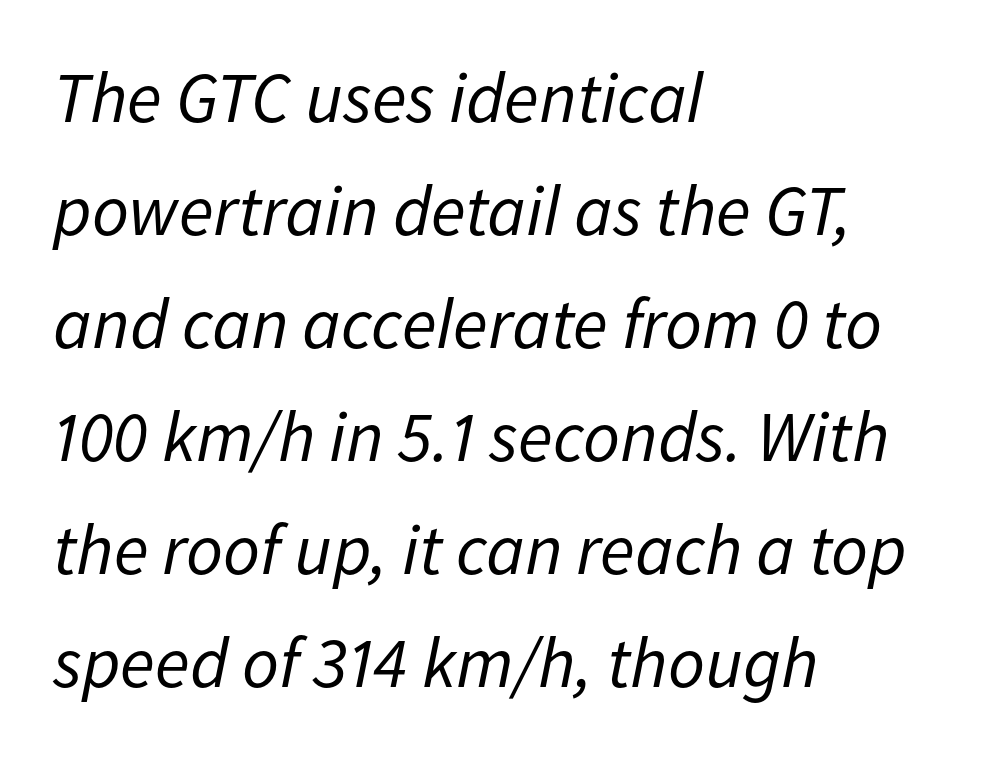
Q: Is the text bold? A: No.
Q: Is the text italic (slanted)? A: Yes, it leans right by about 11 degrees.
Q: Is the text underlined? A: No.
Q: How is the paragraph aligned? A: Left-aligned.
Q: Is the spacing between letters normal or unusually wide? A: Normal.
Q: Is the spacing between lines tight, normal or loose? A: Normal.
Q: Width (condensed, normal, or wide)? A: Normal.
Q: Stroke contrast? A: Low.
Q: x-height? A: Medium.
Q: Monospaced? A: No.
